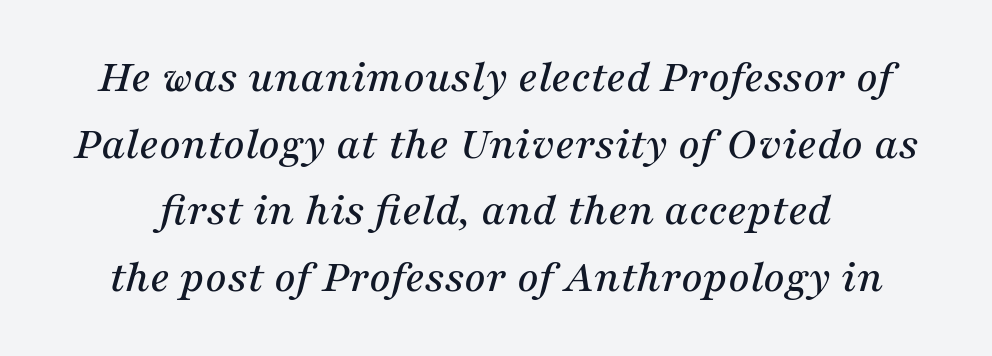
A typesetter would call this proportional, since set widths differ per character. A typesetter would label this face a serif. Slant detected: the letters are inclined. In terms of letterspacing, this is plain default setting. Check under the words: just untouched page.
